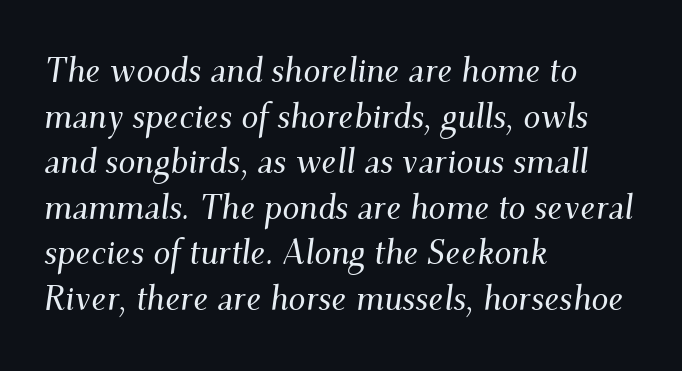
{"serif": "yes", "italic": "yes", "lean": "right", "slant_degrees": 9, "width": "normal", "stroke_contrast": "medium", "x_height": "small", "monospaced": "no", "underline": "no", "align": "left", "line_spacing": "normal", "line_spacing_ratio": 1.34, "letter_spacing": "normal", "letter_spacing_em": 0.0, "glyph_px": 34}
